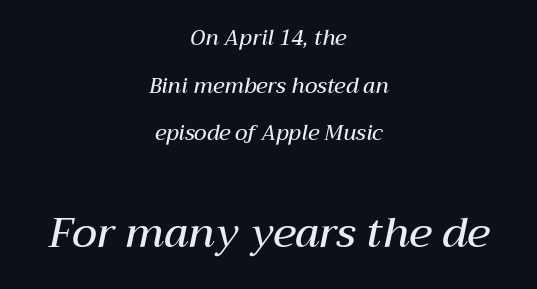
The image shows 42 px semibold type, italic (leaning right); set centered, loose line spacing (2.27x), normal letter spacing, not underlined; the second (bottom) block is 2.0x larger; medium stroke contrast and a medium x-height.
